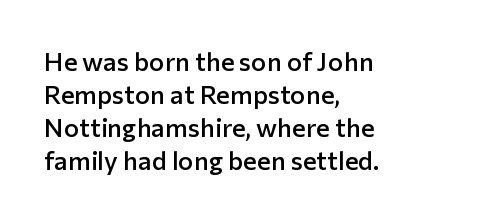
The space beneath each line is pristine and unruled. Notice how the stems are strictly vertical — no italics here. Weight: semibold (demi). Is the letter spacing exaggerated? No — it looks like the ordinary default. The line-height multiplier appears to be the usual default. Short and long lines alike share a common starting point at left.
